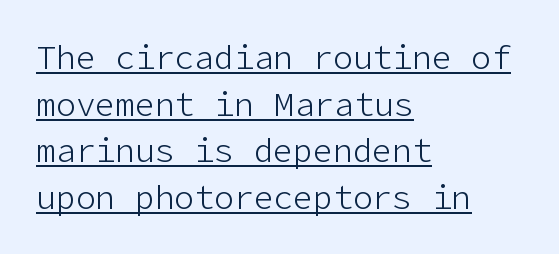
The image shows 33 px light sans-serif type, upright; set left-aligned, normal line spacing (1.41x), normal letter spacing, underlined; low stroke contrast and a medium x-height.
